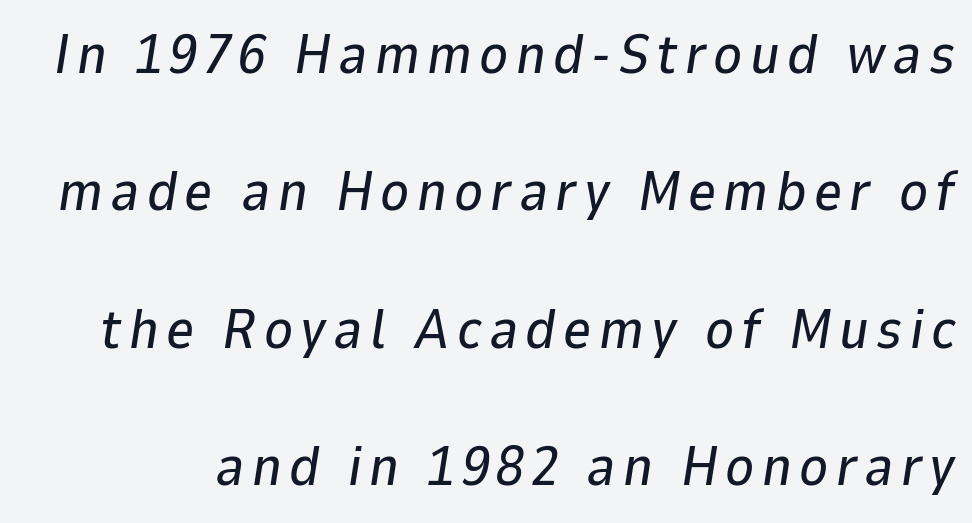
The image shows 55 px text type, italic (leaning right); set loose line spacing (2.5x), not underlined; low stroke contrast and a medium x-height.
